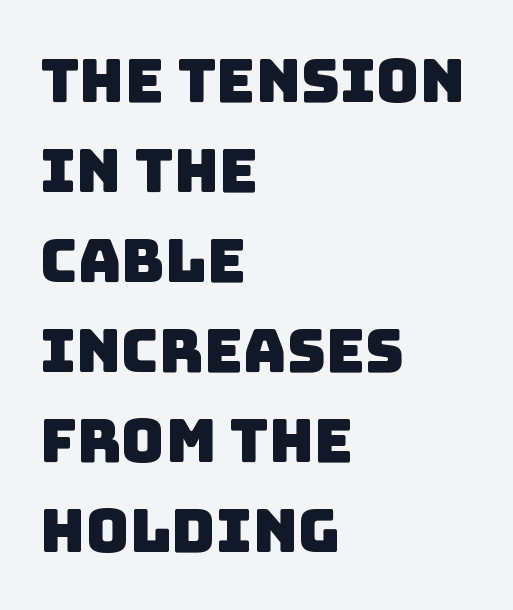
The image shows 60 px sans-serif type; set left-aligned, normal line spacing (1.5x), normal letter spacing, not underlined; low stroke contrast and a large x-height.
